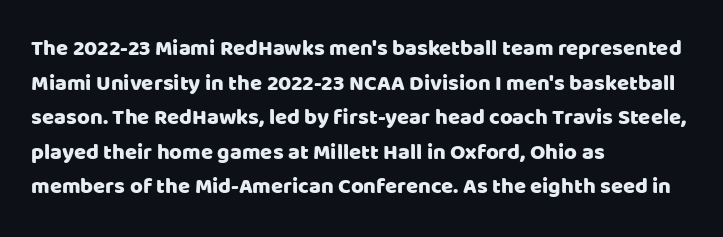
The image shows 22 px text type, upright; set left-aligned, normal line spacing (1.57x), normal letter spacing, not underlined.
